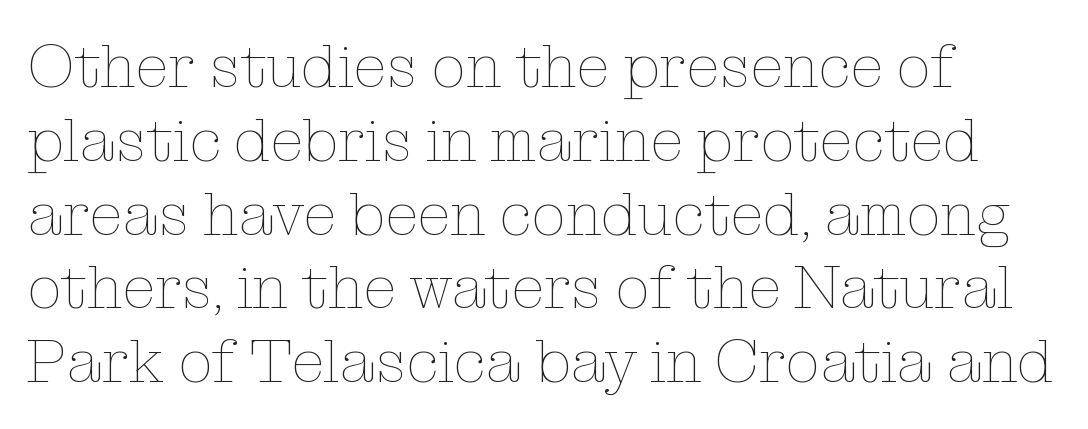
Q: Is the text bold? A: No.
Q: Is the text italic (slanted)? A: No, it is upright.
Q: Is the text underlined? A: No.
Q: How is the paragraph aligned? A: Left-aligned.
Q: Is the spacing between letters normal or unusually wide? A: Normal.
Q: Width (condensed, normal, or wide)? A: Normal.
Q: Stroke contrast? A: Low.
Q: x-height? A: Medium.
Q: Monospaced? A: No.
